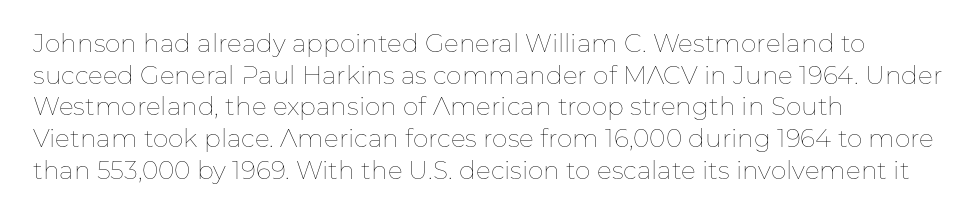
The image shows 25 px text type, upright; set left-aligned, normal line spacing (1.27x), normal letter spacing, not underlined.
